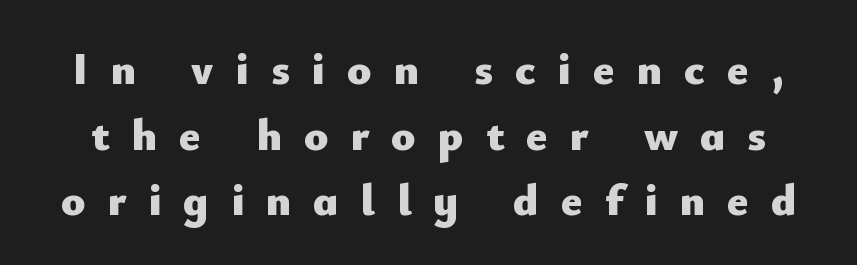
{"serif": "no", "italic": "no", "bold": "yes", "weight": "heavy", "width": "normal", "stroke_contrast": "low", "x_height": "small", "monospaced": "no", "underline": "no", "line_spacing": "normal", "line_spacing_ratio": 1.46, "letter_spacing": "wide", "letter_spacing_em": 0.49, "glyph_px": 45}
